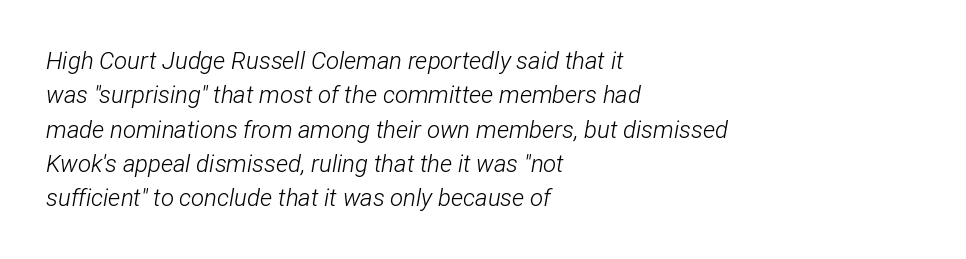
A light-to-regular cut is what we see here. Look at the tracking — it's just the regular setting, nothing added. Is there much room between lines? A standard amount, neither cramped nor airy. These lines were composed using italics.
